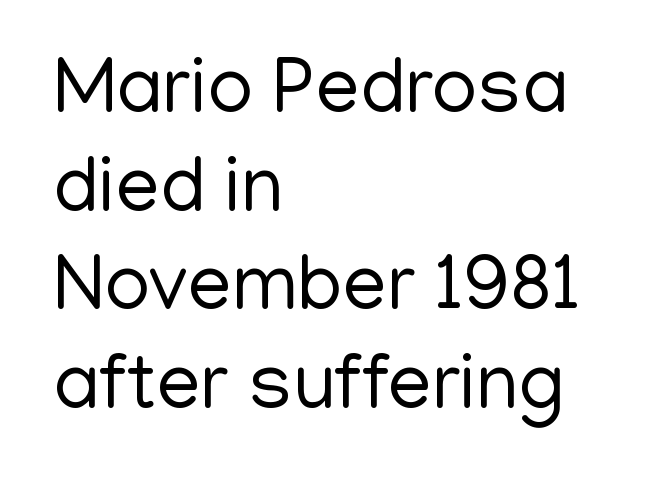
Italic? Not at all — the glyphs are vertical. Underline: absent. One glance says typical: line gaps are just what's usual. These glyphs show unthickened strokes, regular width or finer. Each letter's strokes conclude bluntly, with no projecting serifs.
